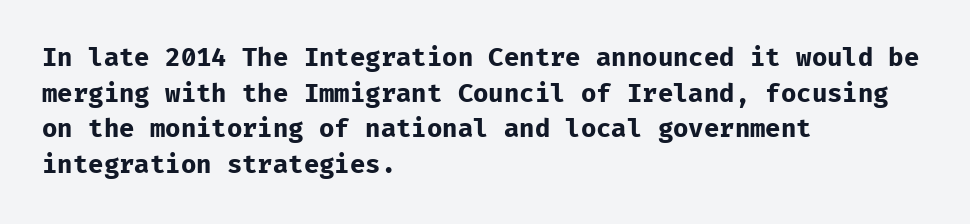
Q: Is the text bold? A: Yes.
Q: Is the text italic (slanted)? A: No, it is upright.
Q: Is the text underlined? A: No.
Q: How is the paragraph aligned? A: Left-aligned.
Q: Is the spacing between letters normal or unusually wide? A: Normal.
Q: Is the spacing between lines tight, normal or loose? A: Normal.
